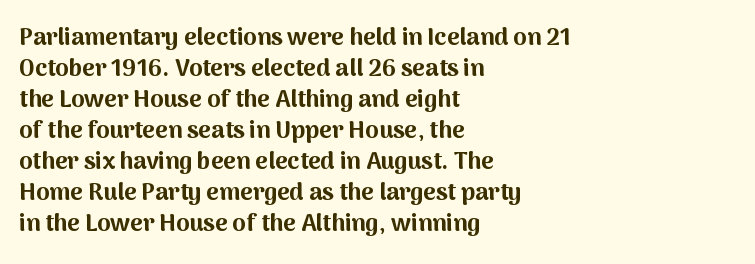
{"italic": "no", "bold": "yes", "underline": "no", "align": "left", "line_spacing": "normal", "line_spacing_ratio": 1.29, "letter_spacing": "normal", "letter_spacing_em": 0.0, "glyph_px": 24}
